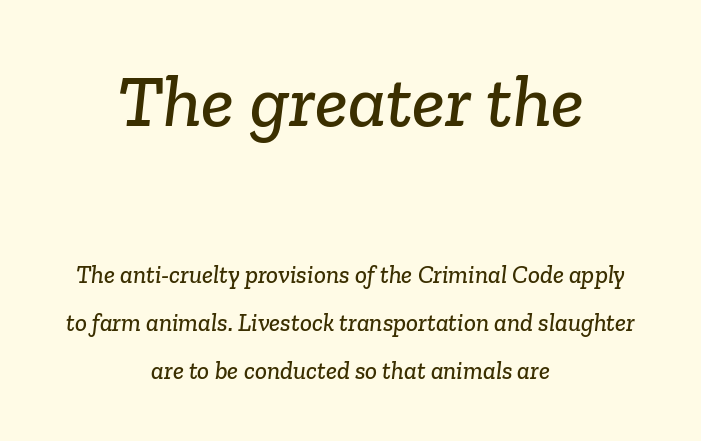
The letters sit at their default tracking, neither squeezed nor spread. In terms of letterform style, serifs are clearly present. Block one is the big one; block two sits smaller underneath. How would I describe the line gaps? Wide and relaxed. The rendering uses natural spacing where letterforms have individual widths.
